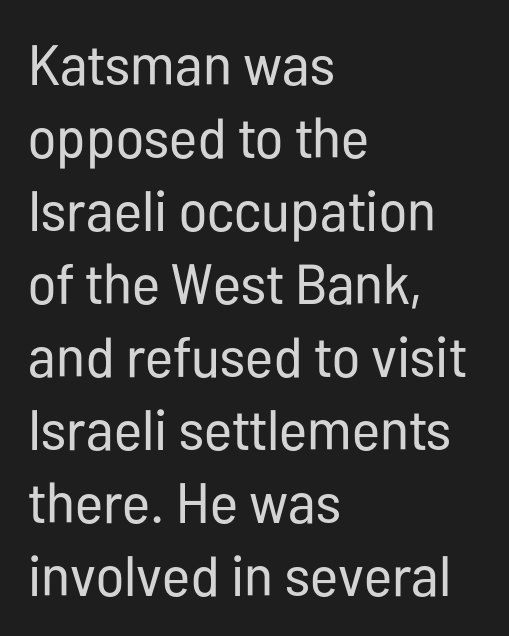
{"serif": "no", "italic": "no", "bold": "no", "weight": "regular", "width": "condensed", "stroke_contrast": "low", "x_height": "medium", "monospaced": "no", "underline": "no", "align": "left", "line_spacing": "normal", "line_spacing_ratio": 1.28, "letter_spacing": "normal", "letter_spacing_em": 0.0, "glyph_px": 57}
